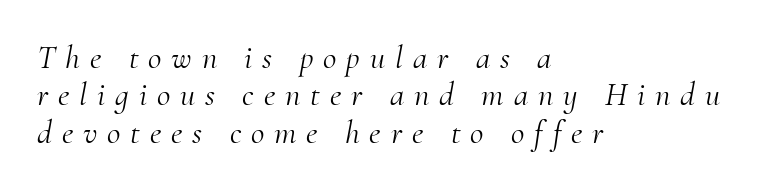
Horizontally, the lines are justified to the leading edge only. Regarding serifs, this sample has them. The words here are not underlined. What stands out about the letter spacing? Its width — letters are far apart.
